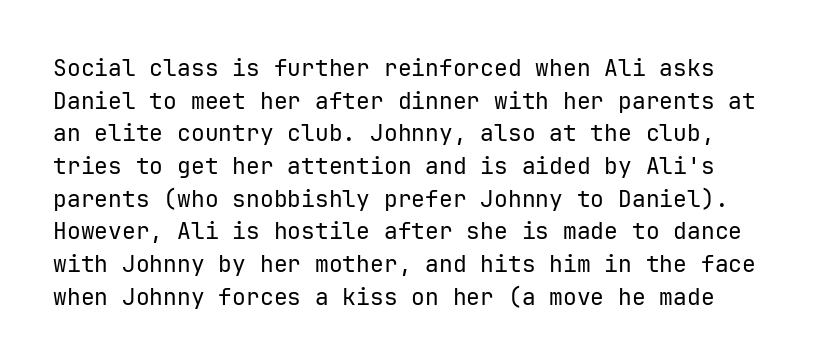
{"italic": "no", "bold": "no", "underline": "no", "line_spacing": "normal", "line_spacing_ratio": 1.42, "letter_spacing": "normal", "letter_spacing_em": 0.0, "glyph_px": 23}
